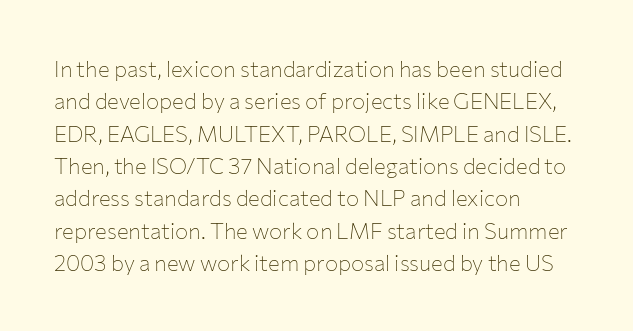
Q: Is the text bold? A: No.
Q: Is the text italic (slanted)? A: No, it is upright.
Q: Is the text underlined? A: No.
Q: How is the paragraph aligned? A: Left-aligned.
Q: Is the spacing between letters normal or unusually wide? A: Normal.
Q: Is the spacing between lines tight, normal or loose? A: Normal.
